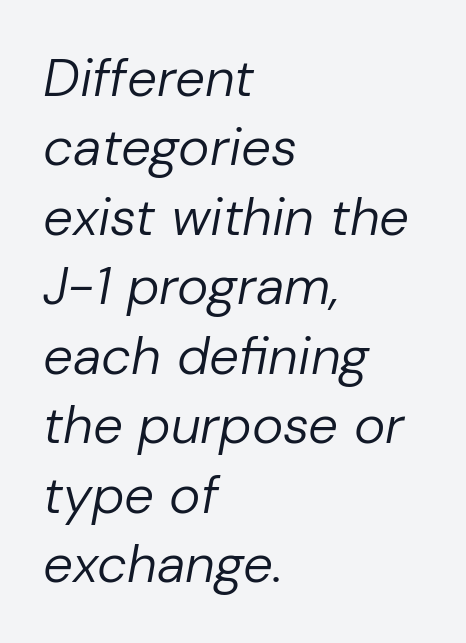
{"italic": "yes", "lean": "right", "slant_degrees": 10, "bold": "no", "weight": "regular", "width": "normal", "stroke_contrast": "low", "x_height": "medium", "monospaced": "no", "underline": "no", "align": "left", "line_spacing": "normal", "line_spacing_ratio": 1.31, "letter_spacing": "normal", "letter_spacing_em": 0.0, "glyph_px": 53}
